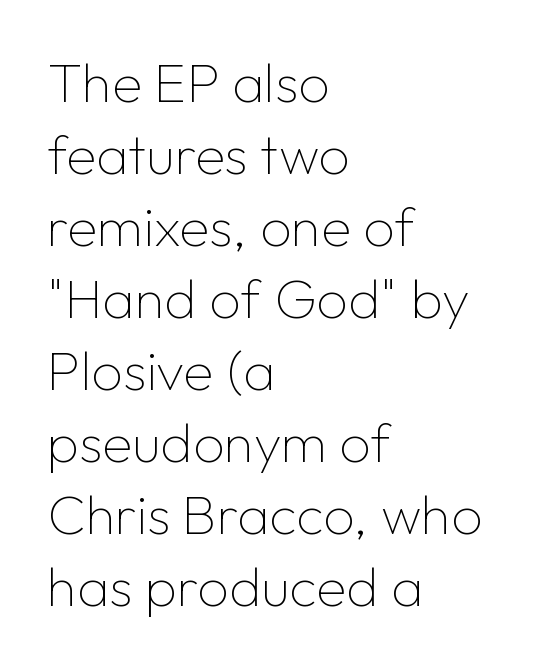
Q: Is the text bold? A: No.
Q: Is the text italic (slanted)? A: No, it is upright.
Q: Is the typeface a serif or a sans-serif typeface? A: Sans-serif.
Q: Is the text underlined? A: No.
Q: How is the paragraph aligned? A: Left-aligned.
Q: Is the spacing between letters normal or unusually wide? A: Normal.
Q: Is the spacing between lines tight, normal or loose? A: Normal.
Q: Width (condensed, normal, or wide)? A: Normal.
Q: Stroke contrast? A: Low.
Q: x-height? A: Medium.
Q: Monospaced? A: No.
